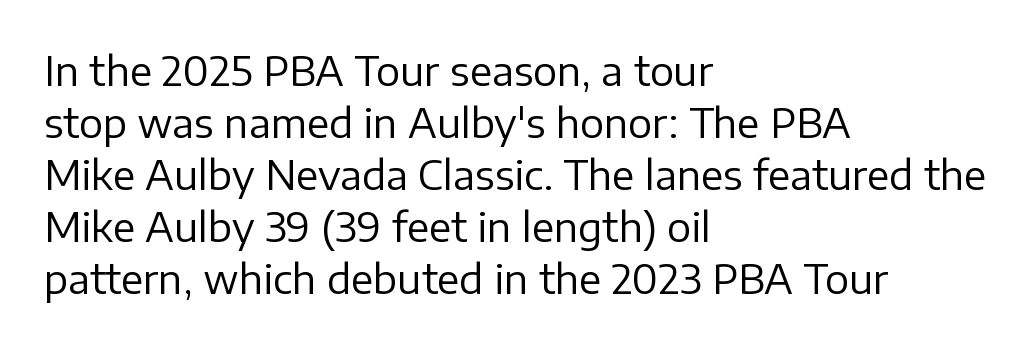
{"serif": "no", "italic": "no", "bold": "no", "weight": "regular", "width": "normal", "stroke_contrast": "low", "x_height": "medium", "monospaced": "no", "underline": "no", "align": "left", "line_spacing": "normal", "line_spacing_ratio": 1.3, "letter_spacing": "normal", "letter_spacing_em": 0.0, "glyph_px": 40}
